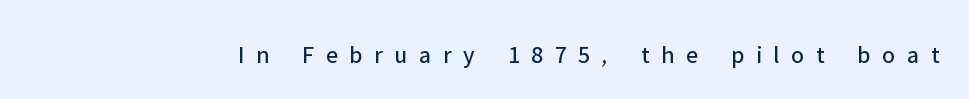
Q: Is the text bold? A: No.
Q: Is the text italic (slanted)? A: No, it is upright.
Q: Is the text underlined? A: No.
Q: Is the spacing between letters normal or unusually wide? A: Unusually wide.
